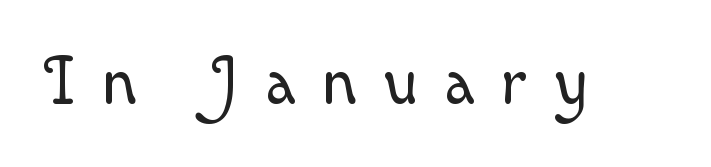
{"italic": "no", "bold": "no", "weight": "light", "width": "normal", "x_height": "small", "monospaced": "no", "underline": "no", "letter_spacing": "wide", "letter_spacing_em": 0.37, "glyph_px": 69}
